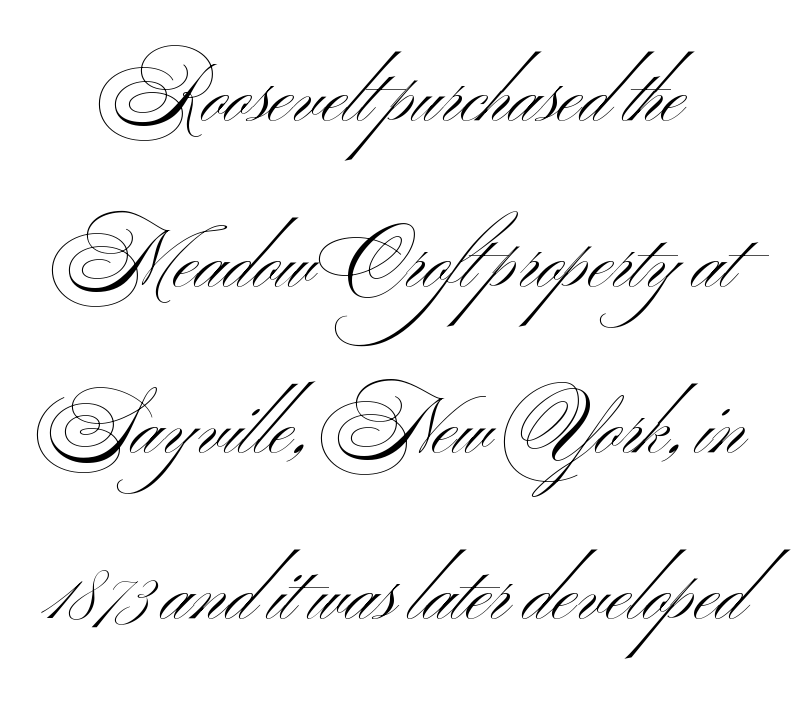
{"serif": "no", "bold": "no", "weight": "light", "width": "wide", "stroke_contrast": "medium", "x_height": "small", "monospaced": "no", "underline": "no", "line_spacing": "loose", "line_spacing_ratio": 2.13, "letter_spacing": "normal", "letter_spacing_em": 0.0, "glyph_px": 78}
